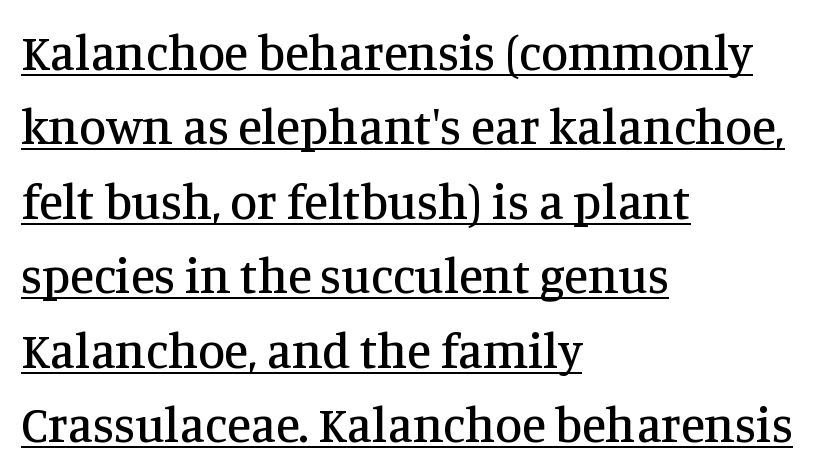
The rendering uses the underline text-decoration. Tracking value appears to be zero — textbook default spacing. Typographically, this falls in the serif category. The lines are quadded left.
